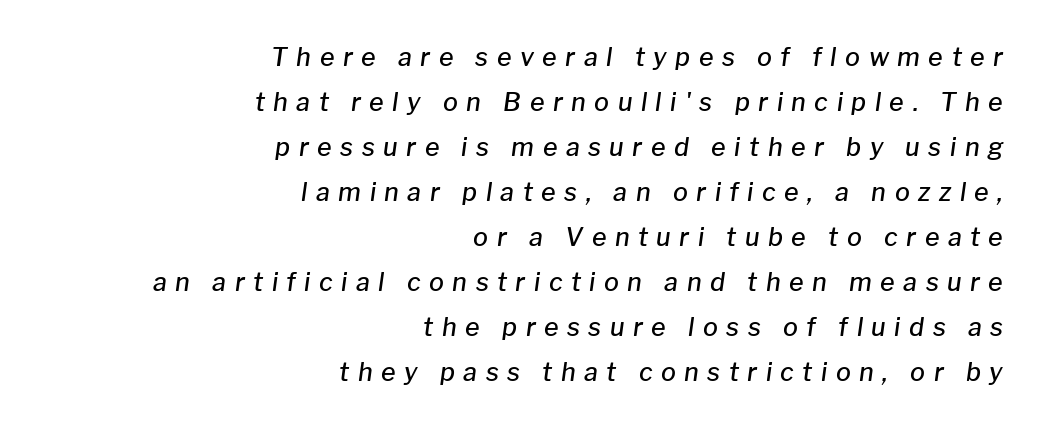
{"italic": "yes", "lean": "right", "slant_degrees": 8, "bold": "semi", "underline": "no", "align": "right", "line_spacing_ratio": 1.8, "letter_spacing": "wide", "letter_spacing_em": 0.34, "glyph_px": 25}
